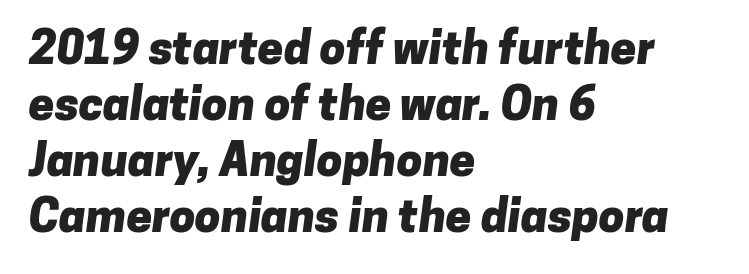
Q: Is the text bold? A: Yes.
Q: Is the typeface a serif or a sans-serif typeface? A: Sans-serif.
Q: Is the text underlined? A: No.
Q: How is the paragraph aligned? A: Left-aligned.
Q: Is the spacing between letters normal or unusually wide? A: Normal.
Q: Width (condensed, normal, or wide)? A: Normal.
Q: Stroke contrast? A: Low.
Q: x-height? A: Medium.
Q: Monospaced? A: No.
